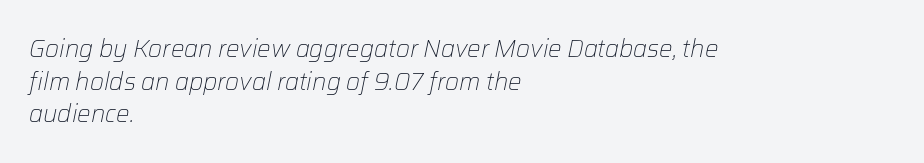
The image shows 24 px text type, italic (leaning right); set left-aligned, normal line spacing (1.36x), normal letter spacing, not underlined.
